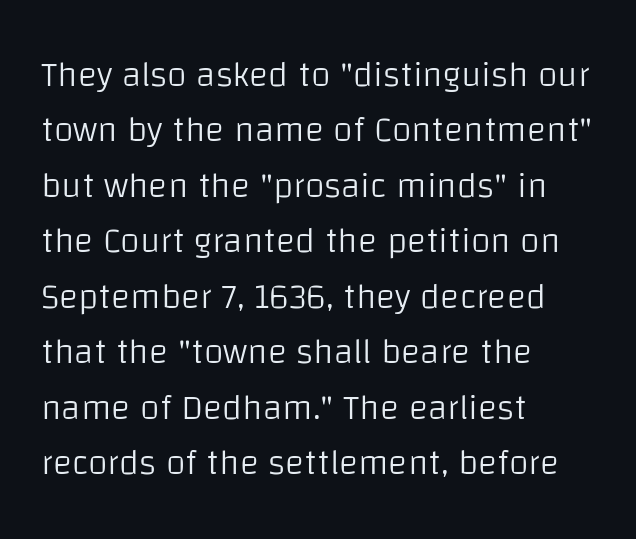
The image shows 36 px light sans-serif type, upright; set left-aligned, normal line spacing (1.54x), normal letter spacing, not underlined; low stroke contrast and a large x-height.
